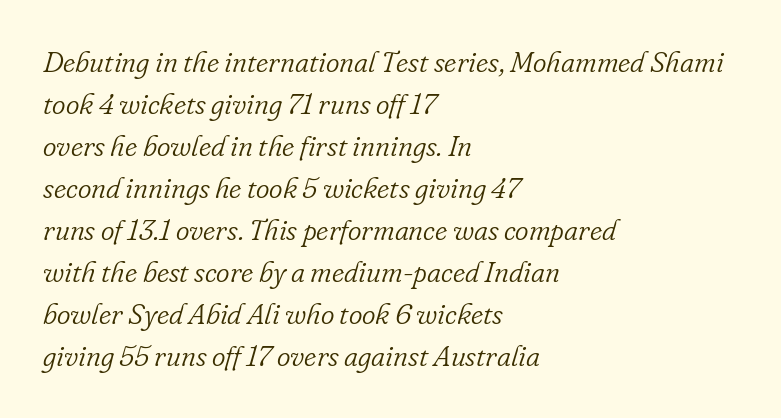
{"serif": "yes", "italic": "yes", "lean": "right", "slant_degrees": 16, "bold": "no", "weight": "light", "width": "normal", "stroke_contrast": "low", "x_height": "small", "monospaced": "no", "underline": "no", "align": "left", "line_spacing": "normal", "line_spacing_ratio": 1.45, "letter_spacing": "normal", "letter_spacing_em": 0.0, "glyph_px": 29}
